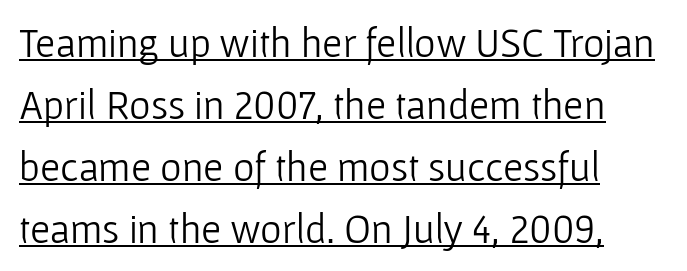
{"serif": "no", "italic": "no", "bold": "no", "weight": "light", "width": "normal", "stroke_contrast": "low", "x_height": "medium", "monospaced": "no", "underline": "yes", "align": "left", "line_spacing": "normal", "line_spacing_ratio": 1.51, "letter_spacing": "normal", "letter_spacing_em": 0.0, "glyph_px": 41}
